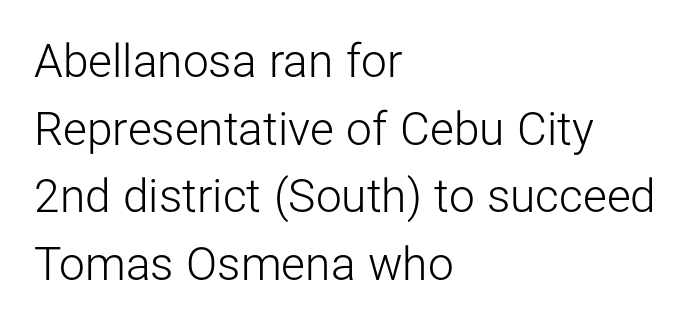
{"serif": "no", "italic": "no", "bold": "no", "weight": "light", "width": "normal", "stroke_contrast": "low", "x_height": "medium", "monospaced": "no", "underline": "no", "align": "left", "line_spacing": "normal", "line_spacing_ratio": 1.47, "letter_spacing": "normal", "letter_spacing_em": 0.0, "glyph_px": 46}
